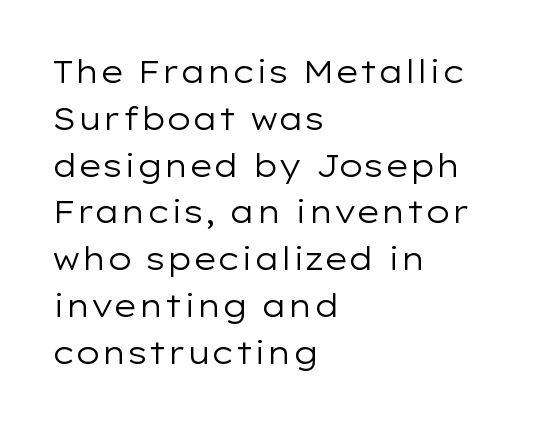
Designer's note — italics off, roman on. Students, note that the glyphs here touch the page at normal intervals. Caption: multi-line text, flush left, ragged right. One glance says typical: line gaps are just what's usual. Nothing heavy about these letters — not bold at all.
